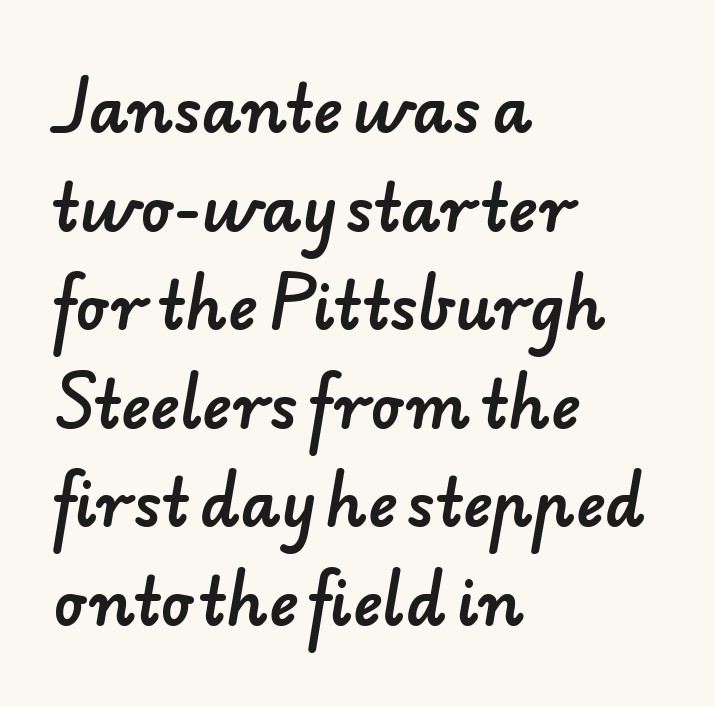
The image shows 62 px sans-serif type; set left-aligned, normal line spacing (1.59x), normal letter spacing, not underlined; low stroke contrast and a small x-height.
